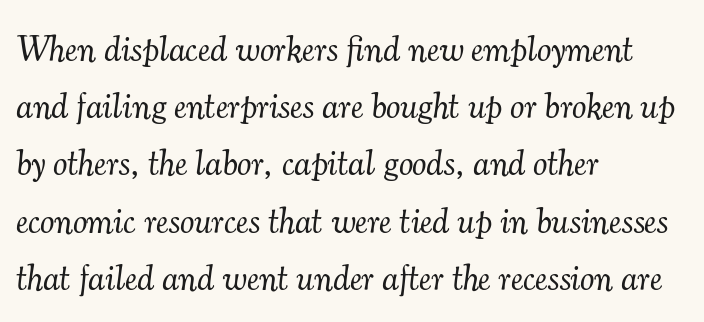
Posture: slanted. Check the space under the baseline: it is left empty. How would I describe the line gaps? Plain and ordinary. The tracking reads as untouched default to a designer's eye.
